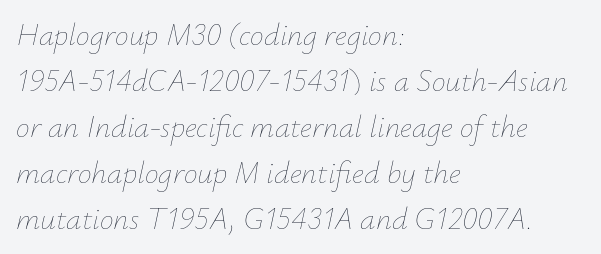
The image shows 31 px thin type, italic (leaning right); set left-aligned, normal line spacing (1.48x), normal letter spacing, not underlined; low stroke contrast and a small x-height.
